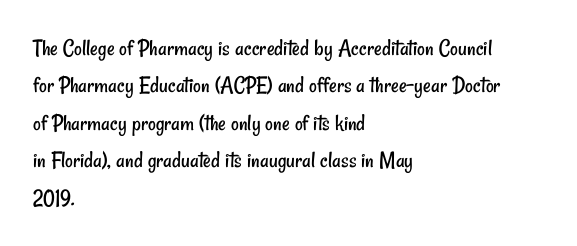
No letter is thick-stroked: the sample isn't bold. Descenders hang freely into open space. Leading: standard. Short note: letters normally spaced.
